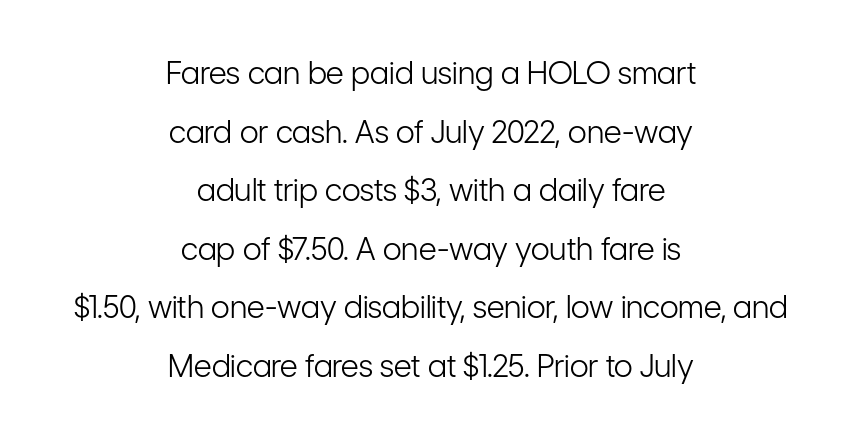
Upright lettering throughout. You could not count columns in this text — the font is proportionally spaced. Horizontal alignment here is central, giving a formal, balanced look. Stems and bowls with no extra thickness — not bold. The horizontal fit of the characters is conventional and even.
